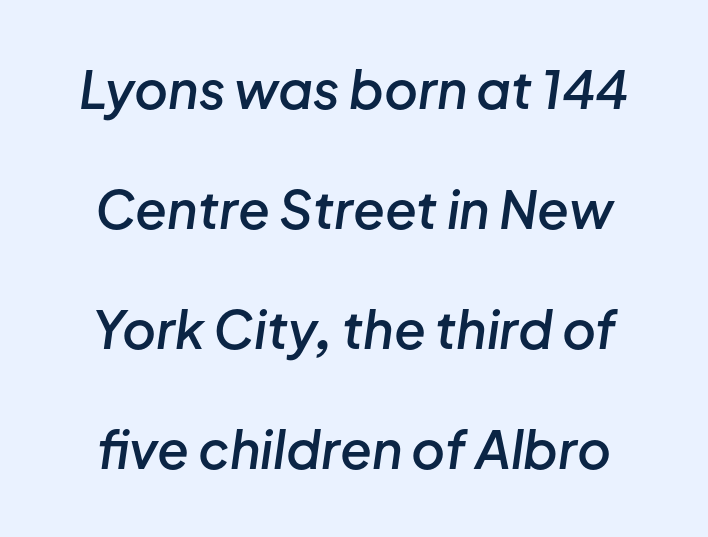
The line-height multiplier appears high, well above default. The passage shown has conventional tracking throughout. The rendering uses natural spacing where letterforms have individual widths. Honestly, there is no underline to notice here at all. The typesetting leans somewhat heavy: a semibold.
